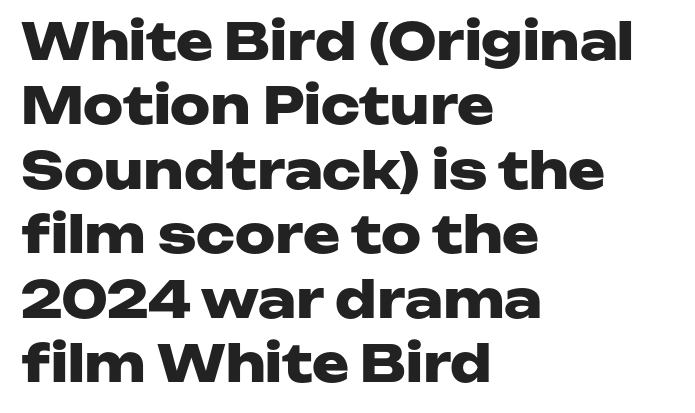
Q: Is the text bold? A: Yes.
Q: Is the text italic (slanted)? A: No, it is upright.
Q: Is the typeface a serif or a sans-serif typeface? A: Sans-serif.
Q: Is the text underlined? A: No.
Q: How is the paragraph aligned? A: Left-aligned.
Q: Is the spacing between letters normal or unusually wide? A: Normal.
Q: Is the spacing between lines tight, normal or loose? A: Normal.
Q: Width (condensed, normal, or wide)? A: Wide.
Q: Stroke contrast? A: Low.
Q: x-height? A: Medium.
Q: Monospaced? A: No.
